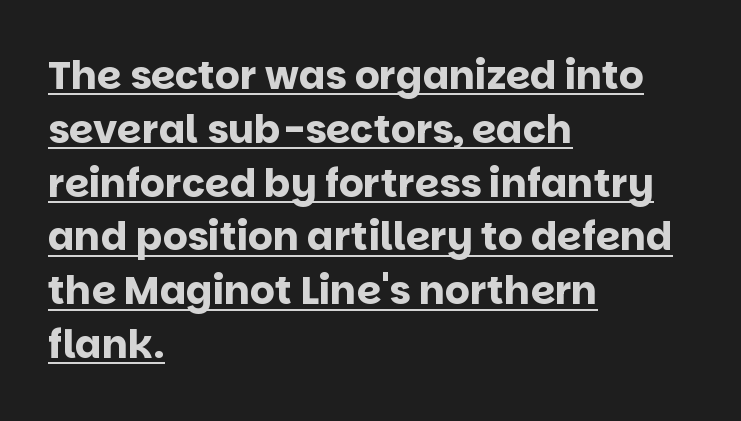
The letters stand upright; this is a roman face. Like a heading marked for emphasis, these lines bear an underscore. Nothing unusual about the tracking: characters are spaced as the font intends. Notice how descenders clear the ascenders below comfortably — that's standard leading.
